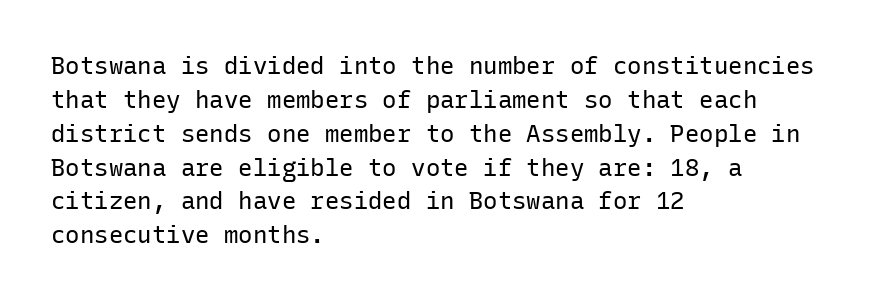
The image shows 24 px text type, upright; set left-aligned, normal line spacing (1.41x), normal letter spacing, not underlined.
